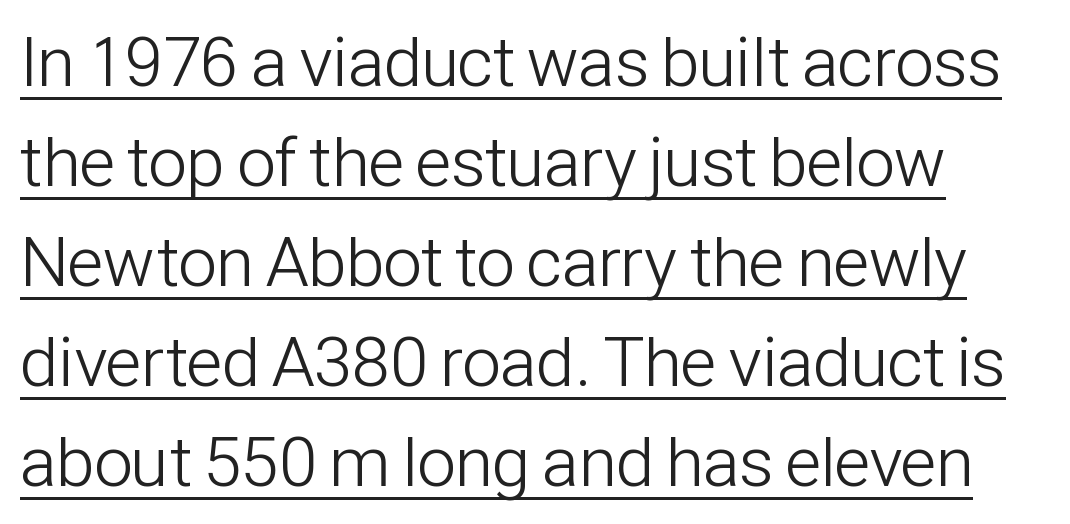
Q: Is the text bold? A: No.
Q: Is the text italic (slanted)? A: No, it is upright.
Q: Is the typeface a serif or a sans-serif typeface? A: Sans-serif.
Q: Is the text underlined? A: Yes.
Q: How is the paragraph aligned? A: Left-aligned.
Q: Is the spacing between letters normal or unusually wide? A: Normal.
Q: Is the spacing between lines tight, normal or loose? A: Normal.
Q: Width (condensed, normal, or wide)? A: Condensed.
Q: Stroke contrast? A: Low.
Q: x-height? A: Medium.
Q: Monospaced? A: No.
